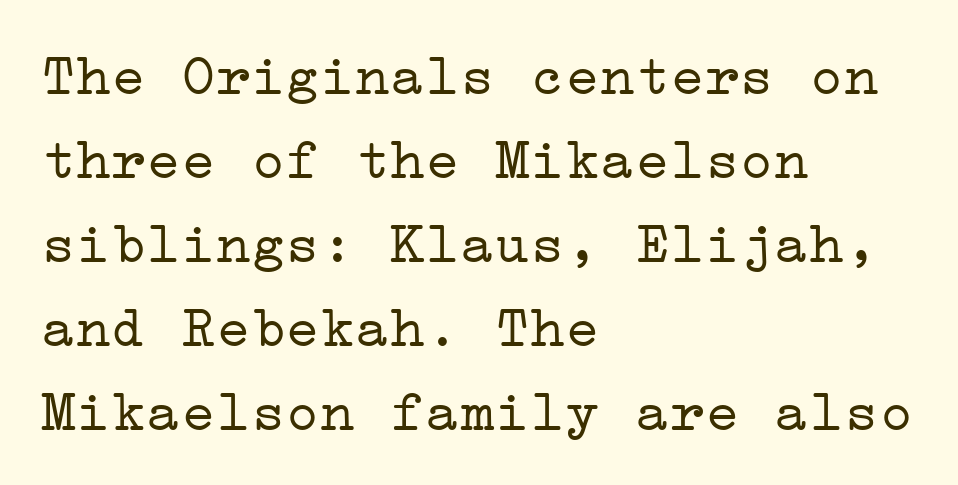
Q: Is the text bold? A: No.
Q: Is the text italic (slanted)? A: No, it is upright.
Q: Is the typeface a serif or a sans-serif typeface? A: Serif.
Q: Is the text underlined? A: No.
Q: How is the paragraph aligned? A: Left-aligned.
Q: Is the spacing between letters normal or unusually wide? A: Normal.
Q: Is the spacing between lines tight, normal or loose? A: Normal.
Q: Width (condensed, normal, or wide)? A: Wide.
Q: Stroke contrast? A: Low.
Q: x-height? A: Medium.
